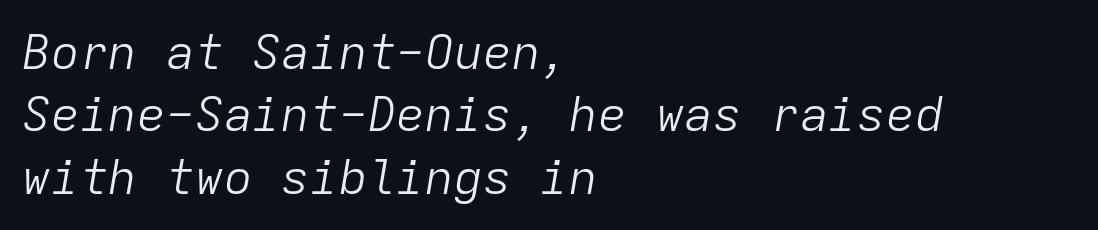
Between one letter and the next there's only the usual sliver of space. Reading down the column, the eye jumps a familiar distance to each next line. Beneath every word, the page is bare. Spacing verdict: monospaced, one width for all characters. If you drew a ruler down the left edge, every line would touch it. The characters are drawn with everyday or finer stroke widths.
